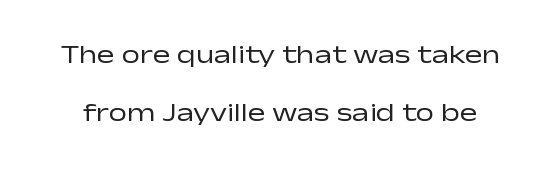
A typesetter would call this leading open, well beyond the default. Stroke thickness stays within the range of a standard reading face or lighter. Anything drawn beneath the words? Only blank space. Every character sits straight up, as roman type does. Compared with typical body copy, the letter spacing here is the same.
